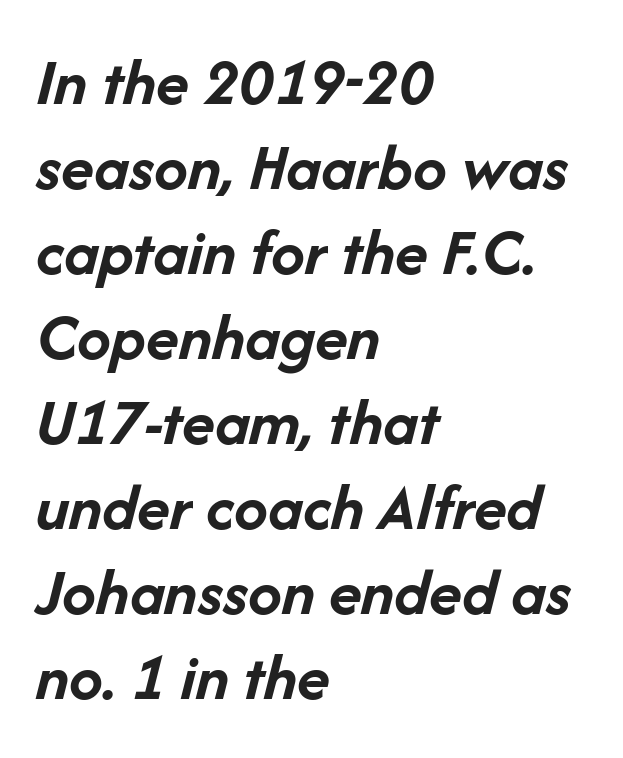
When letters slant like this, we call the style italic. Students, observe: this is what conventionally led text looks like. Quick note: underline off. The lines are quadded left. The tracking reads as untouched default to a designer's eye. This sample has the flowing, uneven cadence of proportional lettering.
